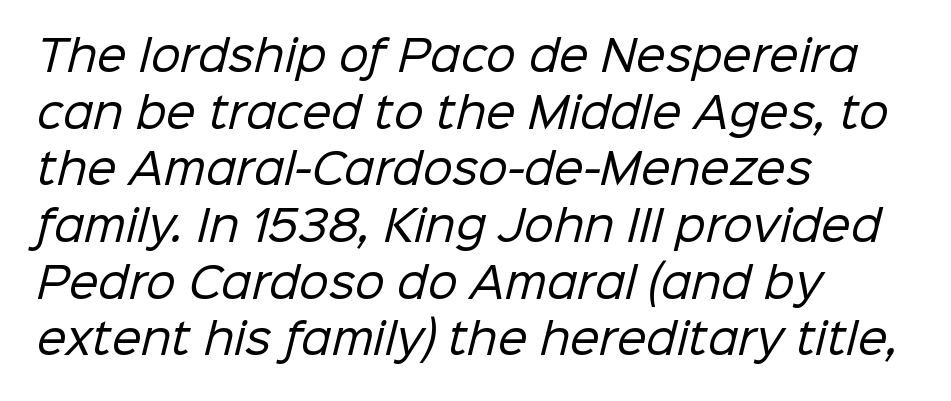
The image shows 42 px regular-weight sans-serif type; set left-aligned, normal line spacing (1.35x), normal letter spacing, not underlined; low stroke contrast and a medium x-height.
